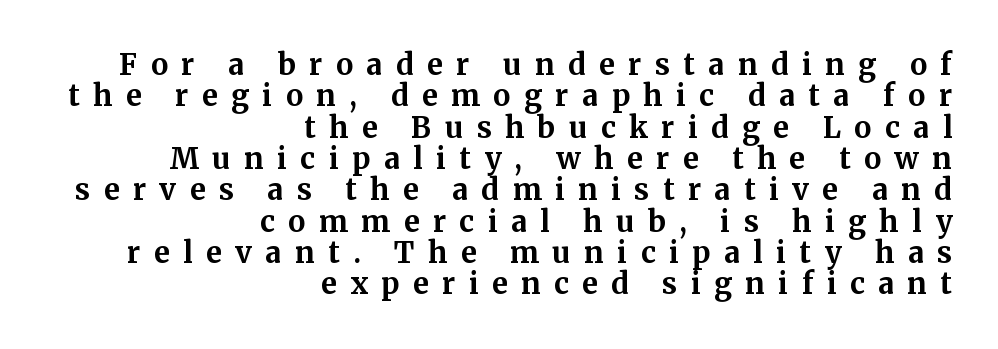
The image shows 29 px bold serif type, upright; set right-aligned, tight line spacing (1.08x), unusually wide letter spacing (+0.46 em), not underlined; medium stroke contrast and a medium x-height.
